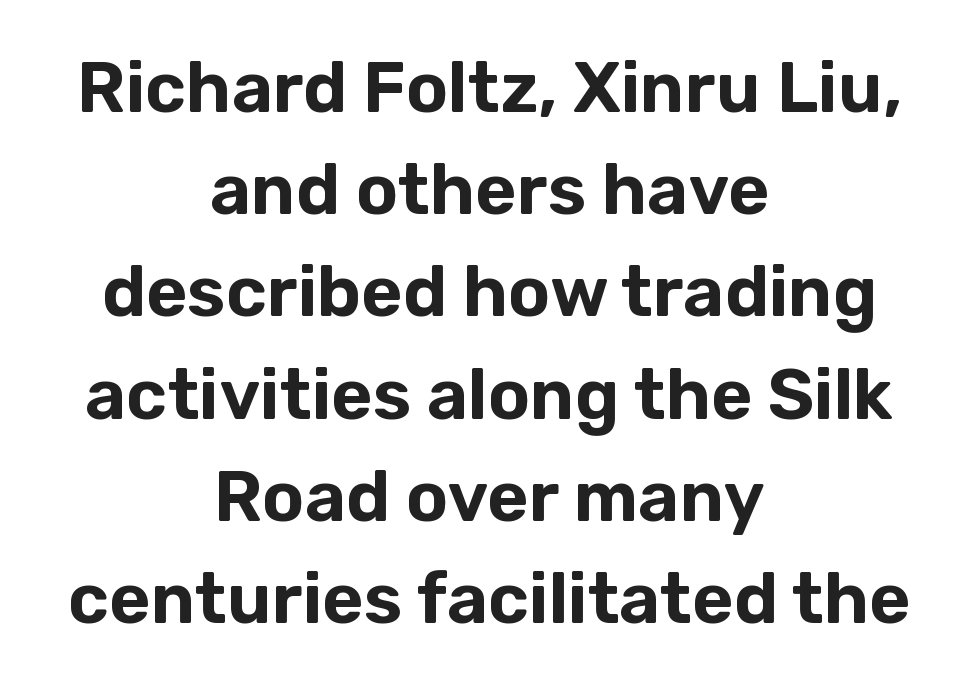
The image shows 71 px sans-serif type, upright; set centered, normal line spacing (1.44x), normal letter spacing, not underlined; low stroke contrast and a medium x-height.
